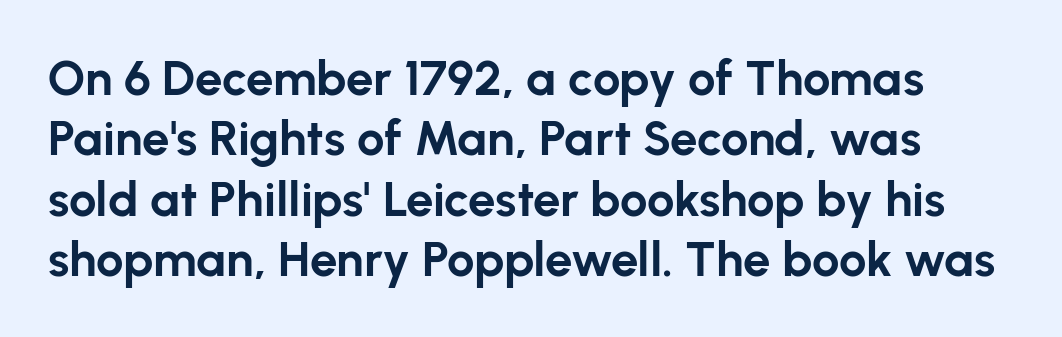
{"serif": "no", "italic": "no", "bold": "yes", "weight": "bold", "width": "normal", "stroke_contrast": "low", "x_height": "medium", "monospaced": "no", "underline": "no", "line_spacing_ratio": 1.23, "letter_spacing": "normal", "letter_spacing_em": 0.0, "glyph_px": 49}
